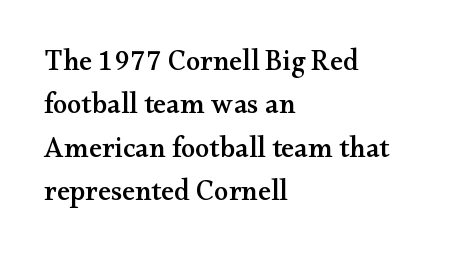
The image shows 29 px wide serif type, upright; set left-aligned, normal line spacing (1.5x), normal letter spacing, not underlined; medium stroke contrast and a small x-height.
